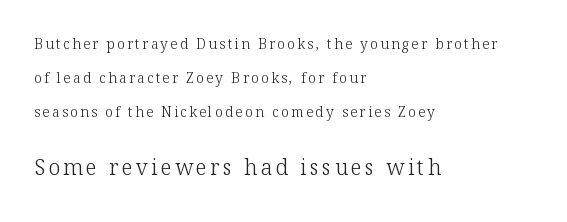
Q: Is the text bold? A: No.
Q: Is the text italic (slanted)? A: No, it is upright.
Q: Is the text underlined? A: No.
Q: How is the paragraph aligned? A: Left-aligned.
Q: Is the spacing between lines tight, normal or loose? A: Loose.
Q: Which block of text is set in a larger size, the first (top) or the second (bottom)? A: The second (bottom) one.
